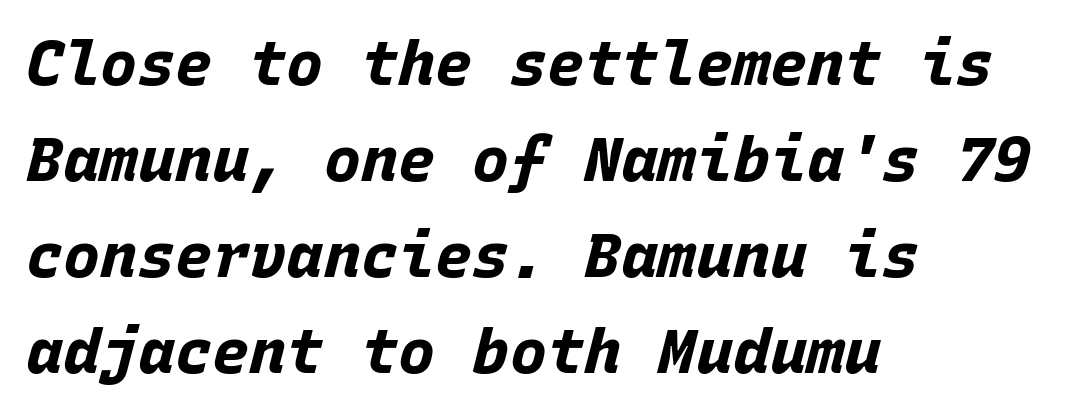
Q: Is the text bold? A: Yes.
Q: Is the text italic (slanted)? A: Yes, it leans right by about 15 degrees.
Q: Is the text underlined? A: No.
Q: How is the paragraph aligned? A: Left-aligned.
Q: Is the spacing between letters normal or unusually wide? A: Normal.
Q: Is the spacing between lines tight, normal or loose? A: Normal.
Q: Width (condensed, normal, or wide)? A: Normal.
Q: Stroke contrast? A: Low.
Q: x-height? A: Large.
Q: Monospaced? A: Yes.
